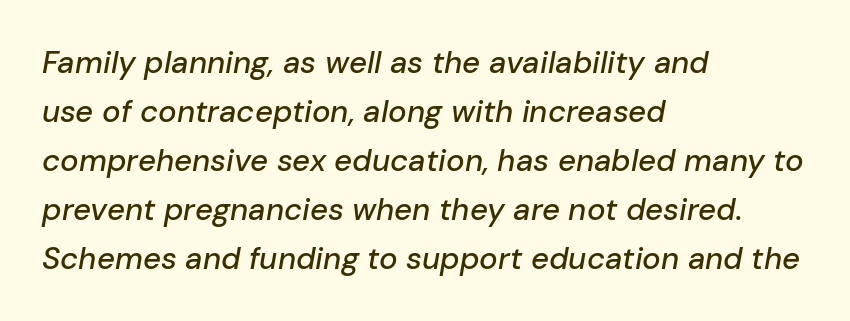
Q: Is the text italic (slanted)? A: Yes, it leans right by about 10 degrees.
Q: Is the text underlined? A: No.
Q: How is the paragraph aligned? A: Left-aligned.
Q: Is the spacing between letters normal or unusually wide? A: Normal.
Q: Is the spacing between lines tight, normal or loose? A: Normal.
Q: Width (condensed, normal, or wide)? A: Normal.
Q: Stroke contrast? A: Low.
Q: x-height? A: Medium.
Q: Monospaced? A: No.
